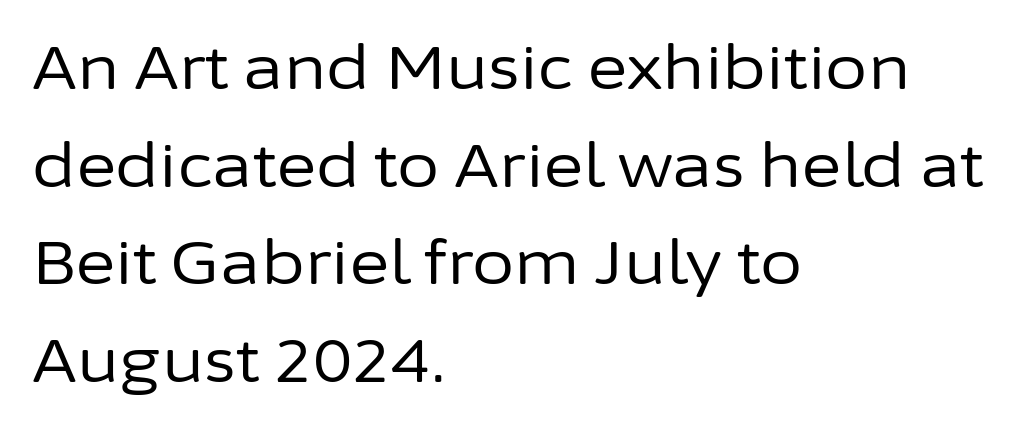
Honestly, the row spacing looks completely unremarkable. Reading down the block, your eye returns to a fixed left position each line. The lettering holds an erect, upright posture throughout. The letters carry no serifs — their stems end cleanly without finishing strokes. Summary of weight: not heavy and not bold. Each letter keeps its own natural width here, so spacing adapts to shape.
